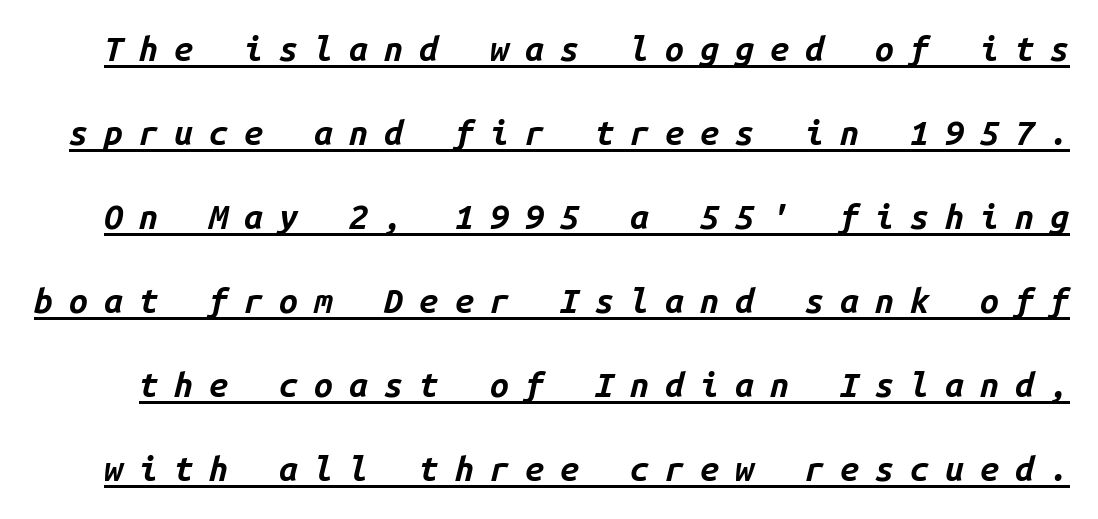
The image shows 34 px bold type, italic (leaning right), monospaced; set loose line spacing (2.47x), unusually wide letter spacing (+0.47 em), underlined; low stroke contrast and a medium x-height.
